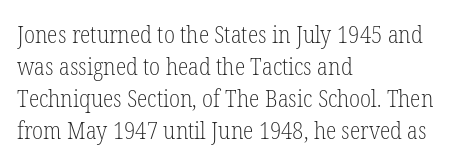
{"italic": "no", "bold": "no", "underline": "no", "align": "left", "line_spacing": "normal", "line_spacing_ratio": 1.33, "letter_spacing": "normal", "letter_spacing_em": 0.0, "glyph_px": 24}
